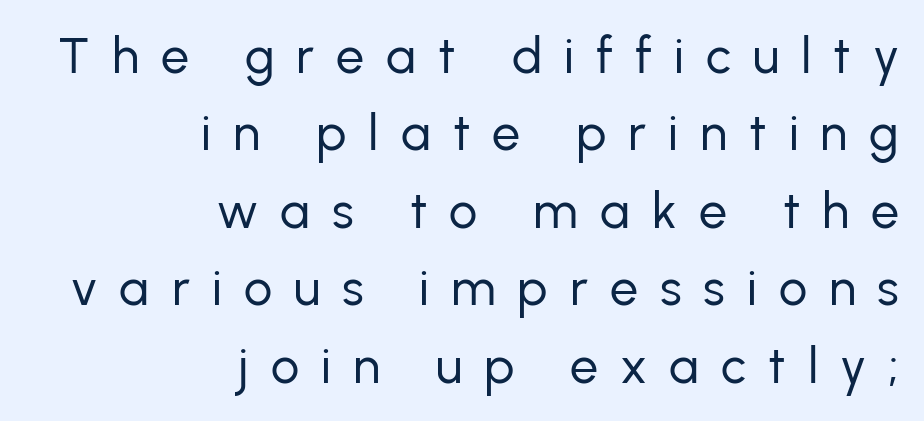
{"serif": "no", "italic": "no", "bold": "no", "weight": "regular", "width": "normal", "stroke_contrast": "low", "x_height": "medium", "monospaced": "no", "underline": "no", "align": "right", "line_spacing": "normal", "line_spacing_ratio": 1.55, "letter_spacing": "wide", "letter_spacing_em": 0.44, "glyph_px": 50}
